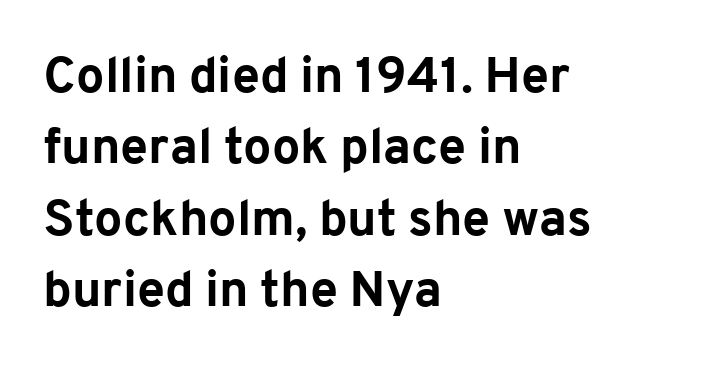
{"serif": "no", "italic": "no", "bold": "yes", "weight": "bold", "width": "normal", "stroke_contrast": "low", "x_height": "medium", "monospaced": "no", "underline": "no", "align": "left", "line_spacing": "normal", "line_spacing_ratio": 1.43, "letter_spacing": "normal", "letter_spacing_em": 0.0, "glyph_px": 50}
